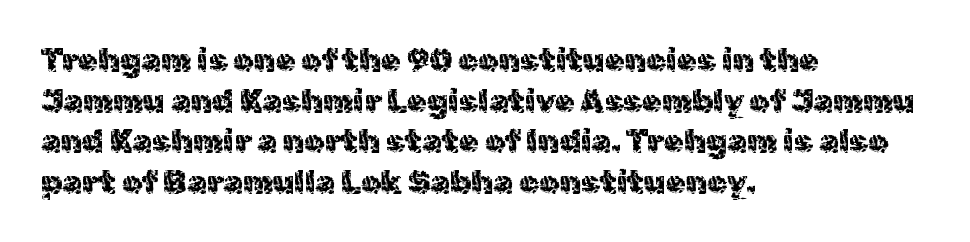
Q: Is the text bold? A: No.
Q: Is the text italic (slanted)? A: No, it is upright.
Q: Is the typeface a serif or a sans-serif typeface? A: Sans-serif.
Q: Is the text underlined? A: No.
Q: How is the paragraph aligned? A: Left-aligned.
Q: Is the spacing between letters normal or unusually wide? A: Normal.
Q: Is the spacing between lines tight, normal or loose? A: Normal.
Q: Width (condensed, normal, or wide)? A: Normal.
Q: x-height? A: Medium.
Q: Monospaced? A: No.
